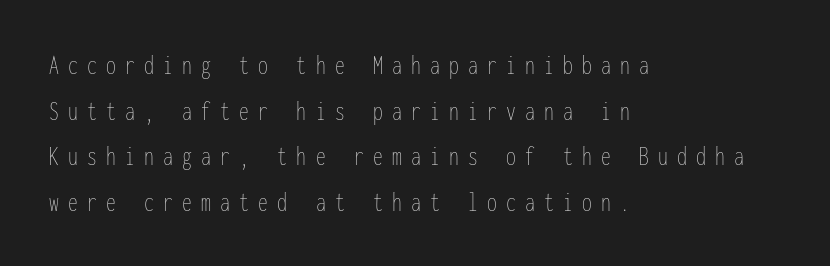
The image shows 28 px thin, condensed type, upright, monospaced; set left-aligned, normal line spacing (1.63x), unusually wide letter spacing (+0.33 em), not underlined; low stroke contrast and a medium x-height.
